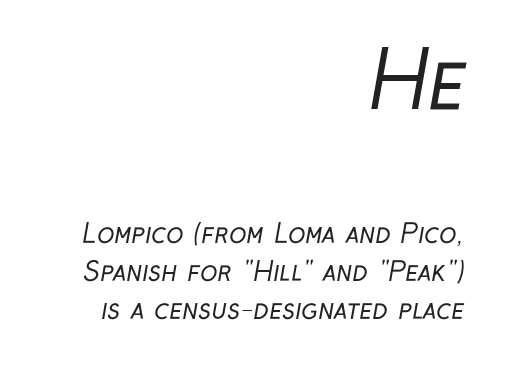
Q: Is the text bold? A: No.
Q: Is the typeface a serif or a sans-serif typeface? A: Sans-serif.
Q: Is the text underlined? A: No.
Q: How is the paragraph aligned? A: Right-aligned.
Q: Is the spacing between letters normal or unusually wide? A: Normal.
Q: Is the spacing between lines tight, normal or loose? A: Normal.
Q: Which block of text is set in a larger size, the first (top) or the second (bottom)? A: The first (top) one.
Q: Width (condensed, normal, or wide)? A: Condensed.
Q: Stroke contrast? A: Low.
Q: x-height? A: Medium.
Q: Monospaced? A: No.
